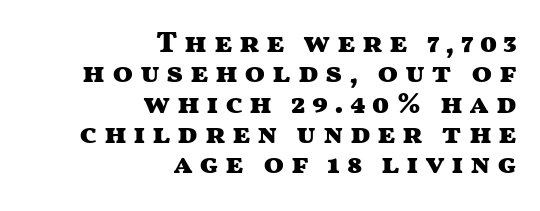
Q: Is the text bold? A: Yes.
Q: Is the text italic (slanted)? A: No, it is upright.
Q: Is the typeface a serif or a sans-serif typeface? A: Sans-serif.
Q: Is the text underlined? A: No.
Q: How is the paragraph aligned? A: Right-aligned.
Q: Is the spacing between letters normal or unusually wide? A: Unusually wide.
Q: Is the spacing between lines tight, normal or loose? A: Tight.
Q: Width (condensed, normal, or wide)? A: Wide.
Q: Stroke contrast? A: Medium.
Q: x-height? A: Medium.
Q: Monospaced? A: No.
